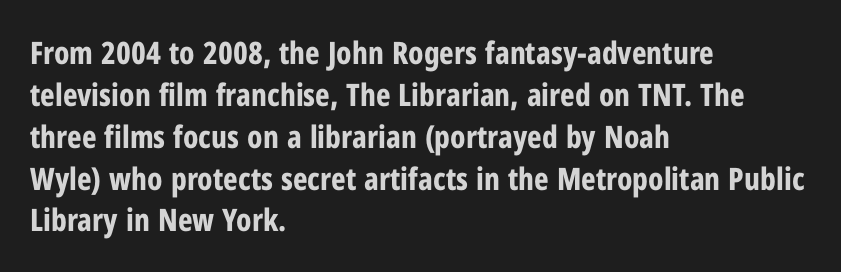
Q: Is the text bold? A: Yes.
Q: Is the text italic (slanted)? A: No, it is upright.
Q: Is the typeface a serif or a sans-serif typeface? A: Sans-serif.
Q: Is the text underlined? A: No.
Q: How is the paragraph aligned? A: Left-aligned.
Q: Is the spacing between letters normal or unusually wide? A: Normal.
Q: Is the spacing between lines tight, normal or loose? A: Normal.
Q: Width (condensed, normal, or wide)? A: Condensed.
Q: Stroke contrast? A: Low.
Q: x-height? A: Medium.
Q: Monospaced? A: No.
